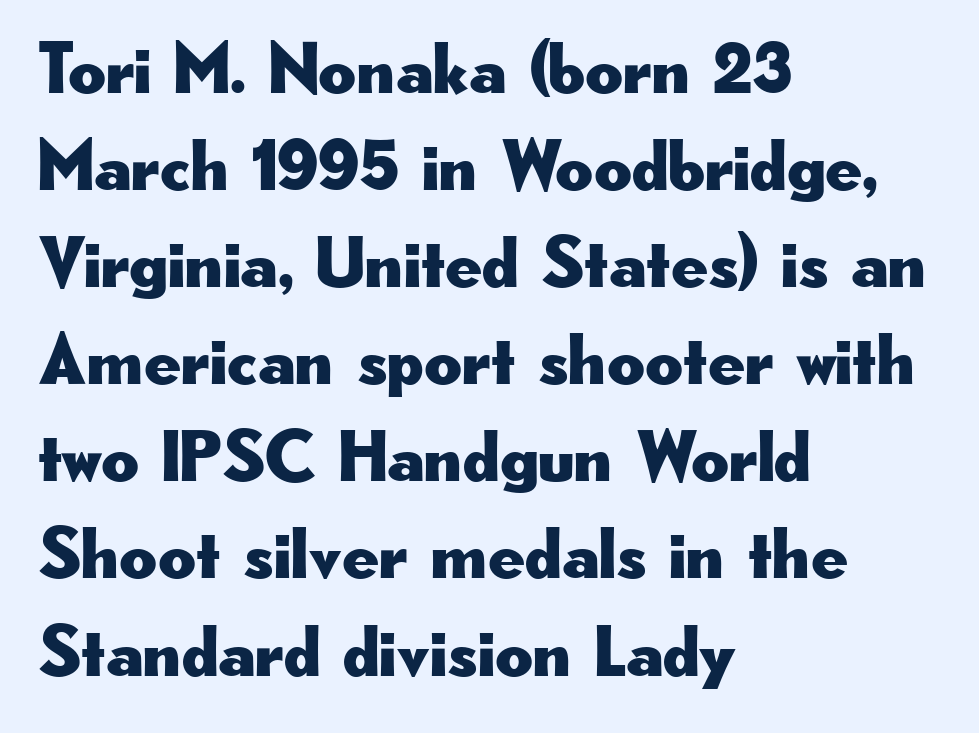
The image shows 73 px wide sans-serif type, upright; set left-aligned, normal line spacing (1.33x), normal letter spacing, not underlined; low stroke contrast and a small x-height.
